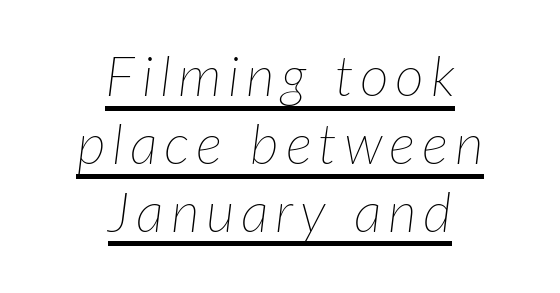
Casual observation: everything's sitting right in the middle. The rendering uses the underline text-decoration. The weight would be labelled regular, book, light, or lighter still. Think of a printed novel: that variable character pitch is what you see here. The lettering tilts uniformly, giving the passage an italic look.
